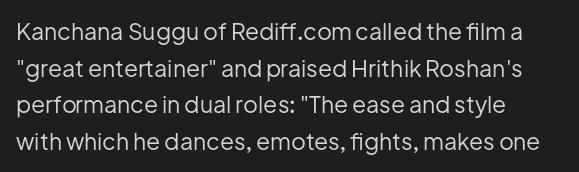
Notice how descenders clear the ascenders below comfortably — that's standard leading. Heft: none added — not bold. Posture: upright roman. The tracking reads as untouched default to a designer's eye. If you drew a ruler down the left edge, every line would touch it.
